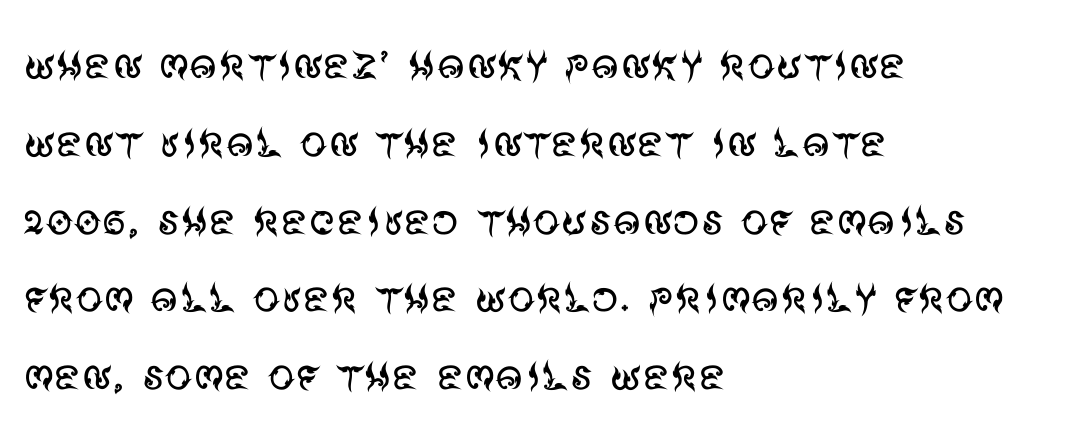
{"serif": "no", "italic": "no", "bold": "no", "weight": "regular", "width": "normal", "stroke_contrast": "medium", "x_height": "large", "monospaced": "no", "underline": "no", "align": "left", "line_spacing": "normal", "line_spacing_ratio": 1.44, "letter_spacing": "normal", "letter_spacing_em": 0.0, "glyph_px": 54}
